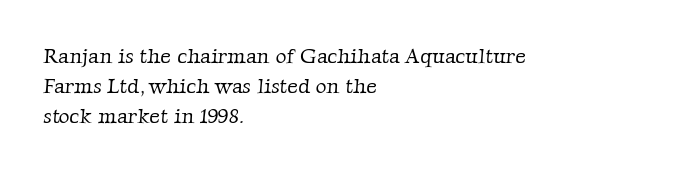
The image shows 21 px text type; set left-aligned, normal line spacing (1.44x), normal letter spacing, not underlined.
